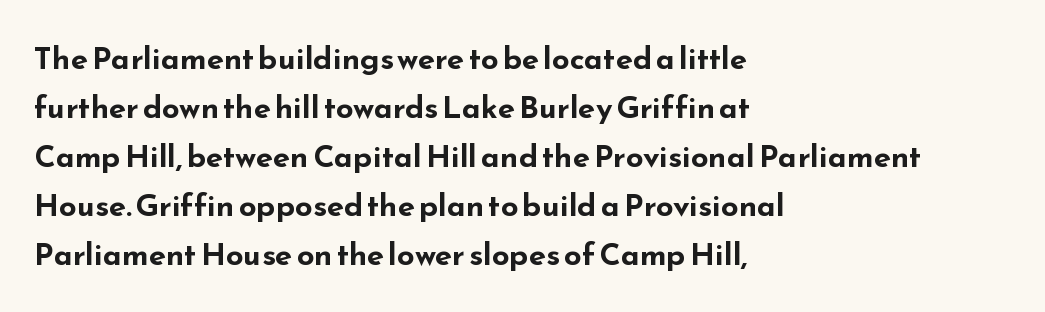
Note: no serifs on the glyphs. No italicization has been applied; the sample stays upright. No word sits above an underline. These lines are set flush left with a ragged right edge.
